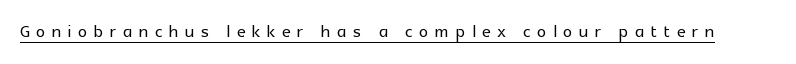
Posture: upright roman. The horizontal fit of the characters is loose and conspicuously gappy. Emphasis is given by a line drawn under the lettering.
